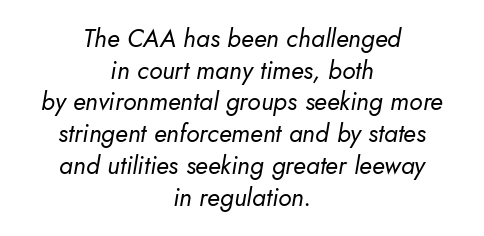
The image shows 25 px text type, italic (leaning right); set centered, normal line spacing (1.27x), normal letter spacing, not underlined.
